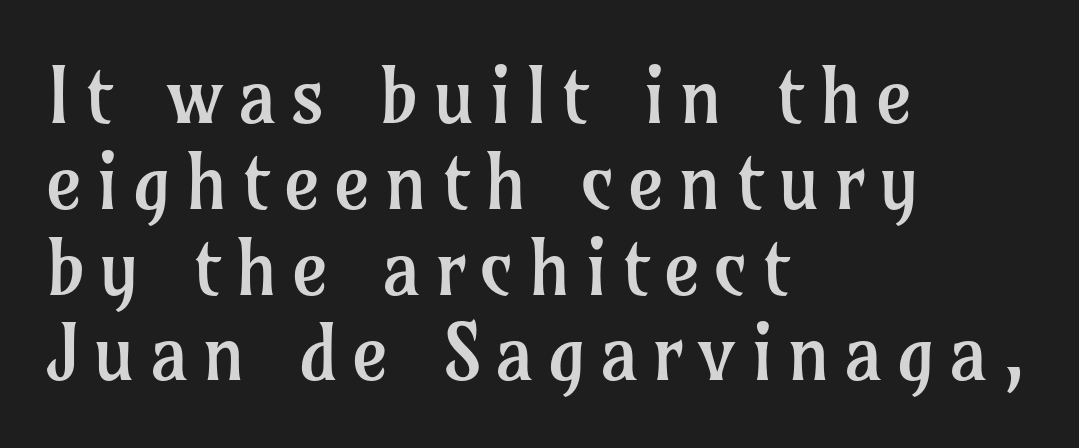
Q: Is the text bold? A: No.
Q: Is the text italic (slanted)? A: No, it is upright.
Q: Is the typeface a serif or a sans-serif typeface? A: Serif.
Q: Is the text underlined? A: No.
Q: How is the paragraph aligned? A: Left-aligned.
Q: Is the spacing between lines tight, normal or loose? A: Tight.
Q: Width (condensed, normal, or wide)? A: Normal.
Q: Stroke contrast? A: Low.
Q: x-height? A: Medium.
Q: Monospaced? A: No.
